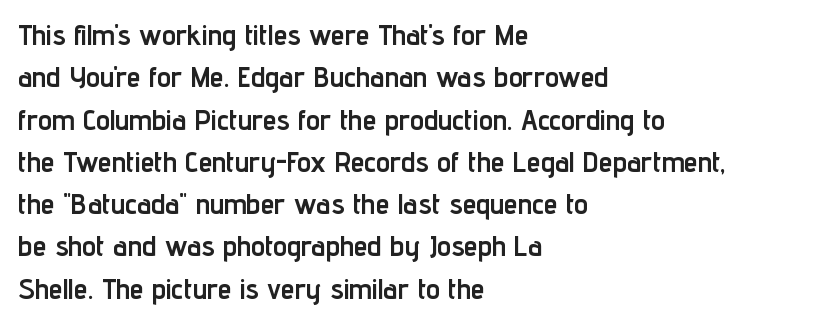
The image shows 28 px semibold, condensed sans-serif type, upright; set left-aligned, normal line spacing (1.51x), normal letter spacing, not underlined; low stroke contrast and a medium x-height.
